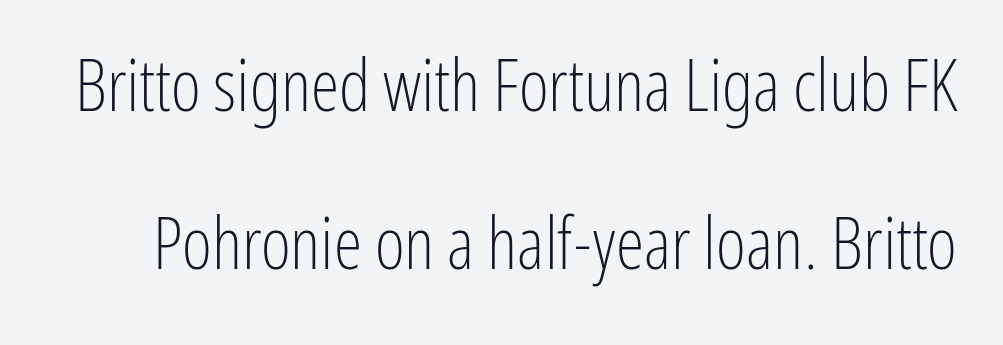
Line spacing here is loose. Quick note: not italic, upright. The baseline area is clear. This sample has the flowing, uneven cadence of proportional lettering. The cut favours lightness, reaching ordinary text weight at its darkest.
